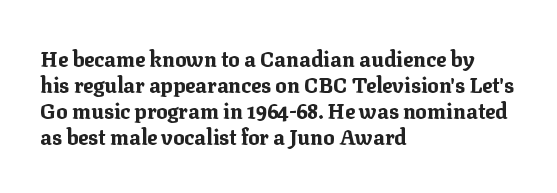
Q: Is the text bold? A: Yes.
Q: Is the text italic (slanted)? A: No, it is upright.
Q: Is the text underlined? A: No.
Q: How is the paragraph aligned? A: Left-aligned.
Q: Is the spacing between letters normal or unusually wide? A: Normal.
